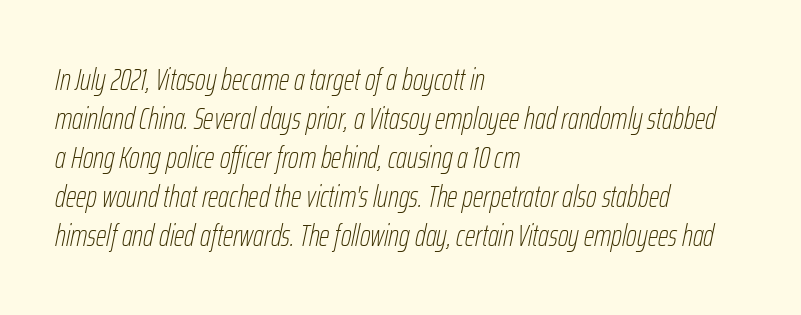
The image shows 30 px thin, condensed type, italic (leaning right); set left-aligned, normal line spacing (1.3x), normal letter spacing, not underlined; low stroke contrast and a medium x-height.
